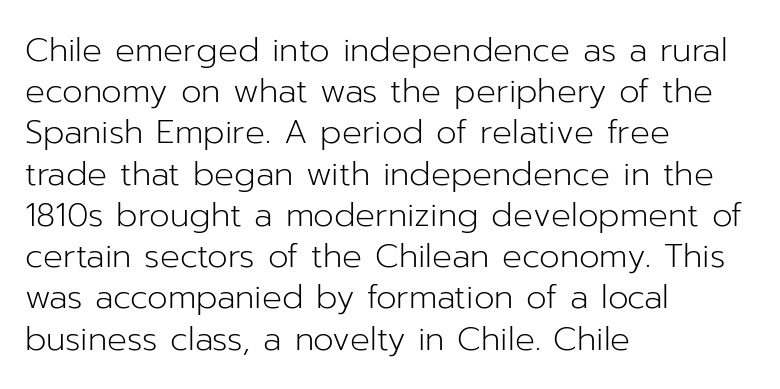
{"serif": "no", "italic": "no", "bold": "no", "weight": "light", "width": "normal", "stroke_contrast": "low", "x_height": "medium", "monospaced": "no", "underline": "no", "align": "left", "line_spacing": "normal", "line_spacing_ratio": 1.25, "letter_spacing": "normal", "letter_spacing_em": 0.0, "glyph_px": 33}
